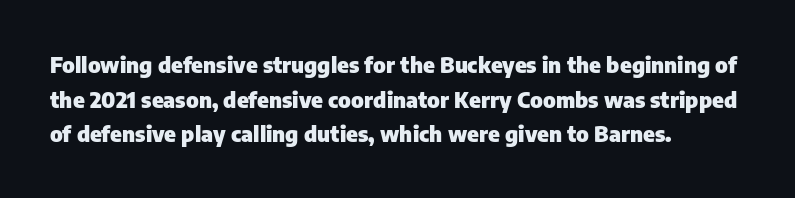
The image shows 22 px bold type, upright; set left-aligned, normal line spacing (1.57x), normal letter spacing, not underlined.
